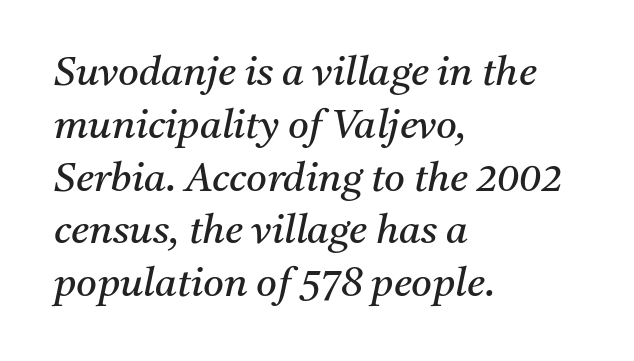
The image shows 40 px regular-weight serif type, italic (leaning right); set left-aligned, normal line spacing (1.32x), normal letter spacing, not underlined; medium stroke contrast and a medium x-height.
